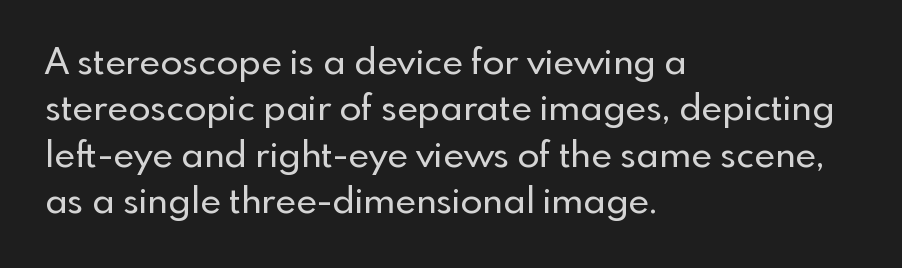
Q: Is the text italic (slanted)? A: No, it is upright.
Q: Is the typeface a serif or a sans-serif typeface? A: Sans-serif.
Q: Is the text underlined? A: No.
Q: How is the paragraph aligned? A: Left-aligned.
Q: Is the spacing between letters normal or unusually wide? A: Normal.
Q: Is the spacing between lines tight, normal or loose? A: Normal.
Q: Width (condensed, normal, or wide)? A: Normal.
Q: x-height? A: Small.
Q: Monospaced? A: No.
